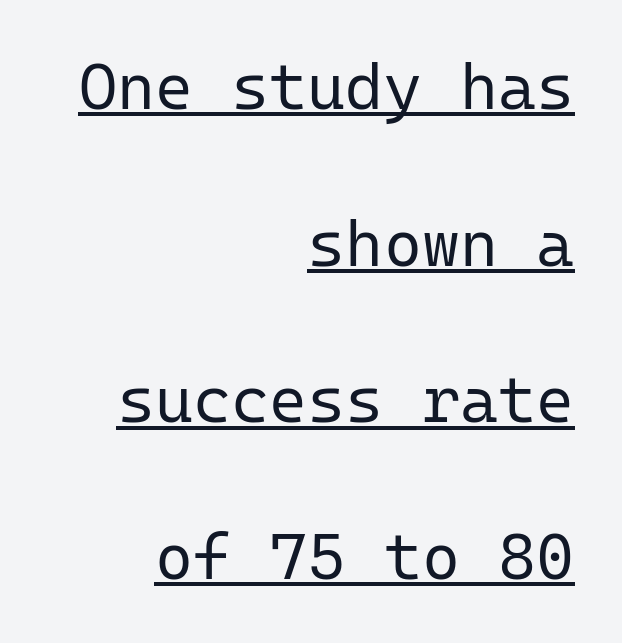
{"serif": "no", "italic": "no", "bold": "no", "weight": "regular", "width": "normal", "stroke_contrast": "low", "x_height": "medium", "monospaced": "yes", "underline": "yes", "align": "right", "line_spacing": "loose", "line_spacing_ratio": 2.41, "letter_spacing": "normal", "letter_spacing_em": 0.0, "glyph_px": 65}
